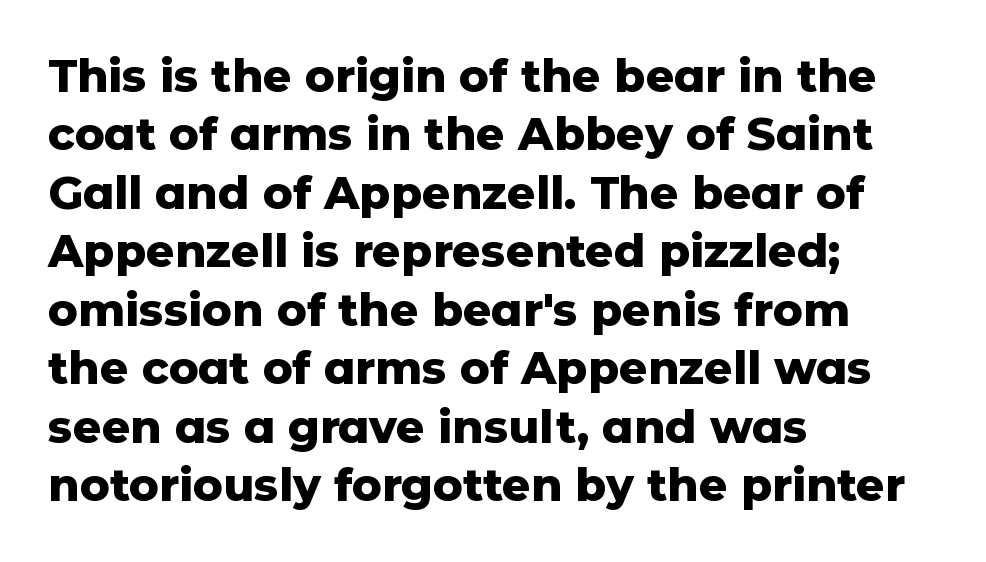
The image shows 45 px heavy sans-serif type, upright; set left-aligned, normal line spacing (1.3x), normal letter spacing, not underlined; low stroke contrast and a medium x-height.
